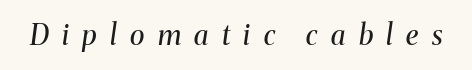
The image shows 28 px regular-weight serif type, italic (leaning right); set unusually wide letter spacing (+0.48 em), not underlined; medium stroke contrast and a medium x-height.
